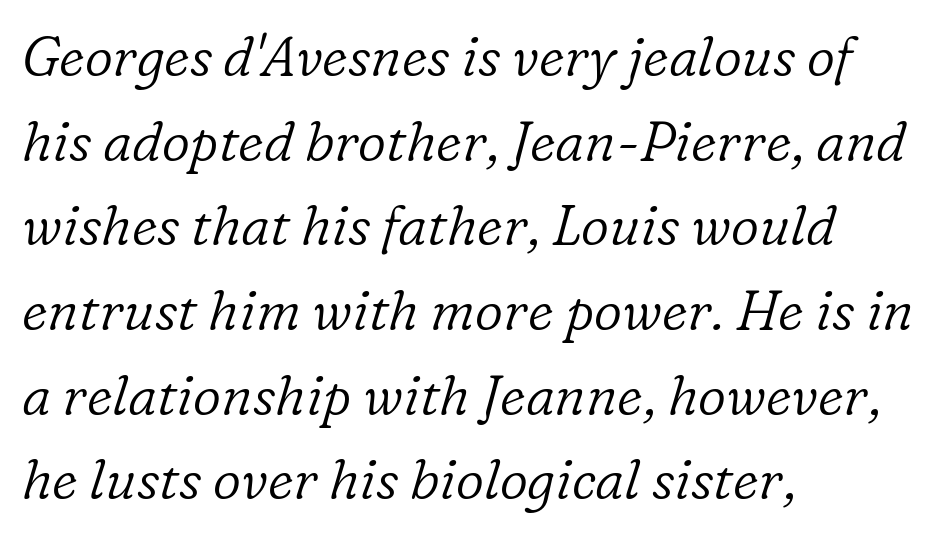
{"serif": "yes", "italic": "yes", "lean": "right", "slant_degrees": 16, "bold": "no", "weight": "light", "width": "normal", "stroke_contrast": "low", "x_height": "medium", "monospaced": "no", "underline": "no", "align": "left", "line_spacing": "normal", "line_spacing_ratio": 1.54, "letter_spacing": "normal", "letter_spacing_em": 0.0, "glyph_px": 55}
